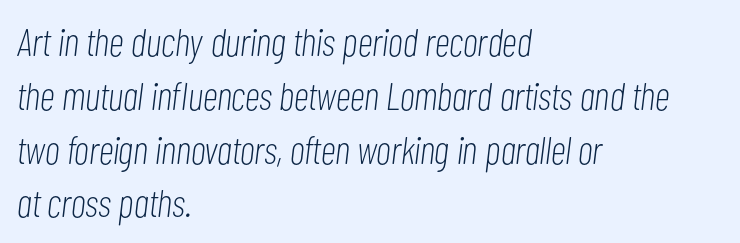
Q: Is the text bold? A: No.
Q: Is the text italic (slanted)? A: Yes, it leans right by about 7 degrees.
Q: Is the text underlined? A: No.
Q: How is the paragraph aligned? A: Left-aligned.
Q: Is the spacing between letters normal or unusually wide? A: Normal.
Q: Is the spacing between lines tight, normal or loose? A: Normal.
Q: Width (condensed, normal, or wide)? A: Condensed.
Q: Stroke contrast? A: Low.
Q: x-height? A: Medium.
Q: Monospaced? A: No.
